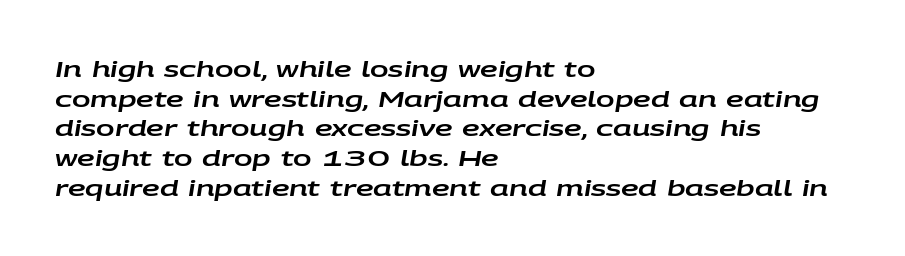
{"italic": "yes", "lean": "right", "slant_degrees": 9, "underline": "no", "align": "left", "line_spacing": "normal", "line_spacing_ratio": 1.35, "letter_spacing": "normal", "letter_spacing_em": 0.0, "glyph_px": 22}
